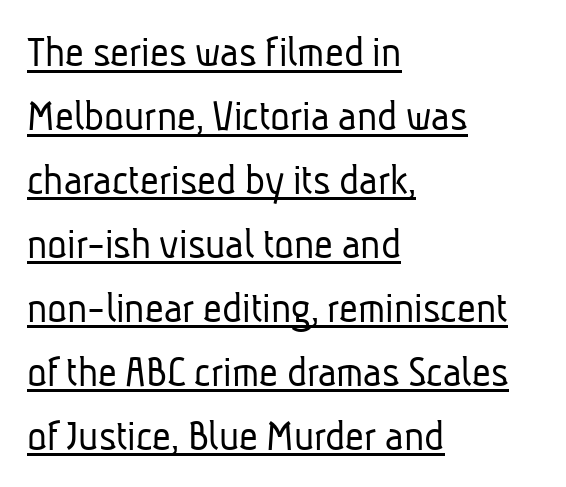
Line starts are locked; line ends wander. Classification — sans serif. The rendering uses natural spacing where letterforms have individual widths. This is underlined copy, the kind a proofreader might mark for attention. Students, observe: this is what conventionally led text looks like.
